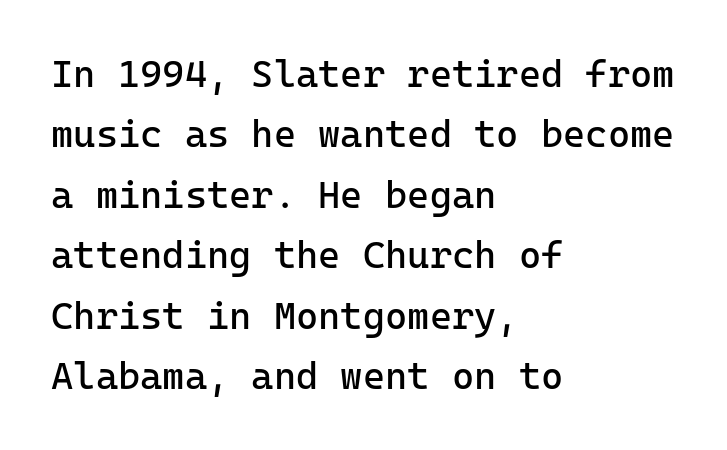
Stems and bowls with no extra thickness — not bold. Ordinary non-slanted type is in use. Each letter, wide or thin by design, is forced into the same width here. One-word summary of the alignment: left. A typesetter would label this face a sans.
